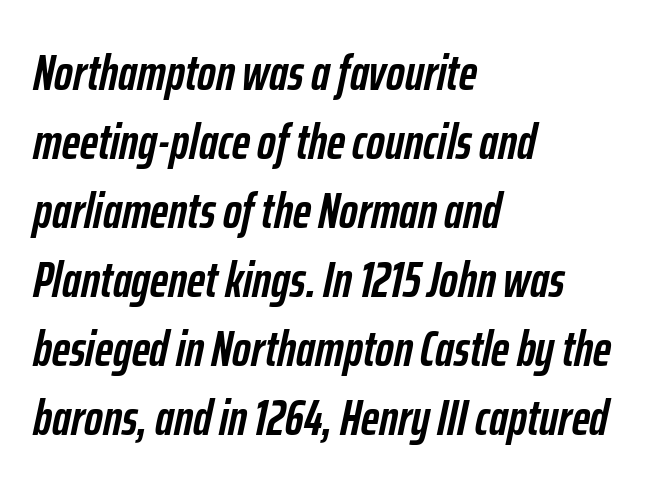
Lines of text with bare space underneath. The characters look thick and weighty, a clear bold. These lines are rendered in a variable-pitch font. If you measured baseline to baseline, you'd find a middling distance. How are the letters spaced? Ordinarily, with no added tracking. Every character sits at an angle, as italics do.
